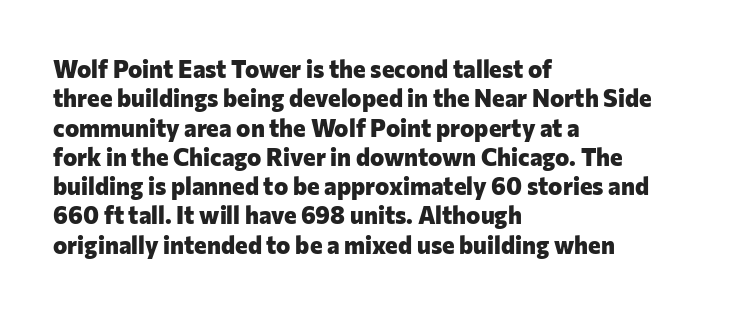
The image shows 24 px bold type, upright; set left-aligned, line spacing 1.22x, normal letter spacing, not underlined.
